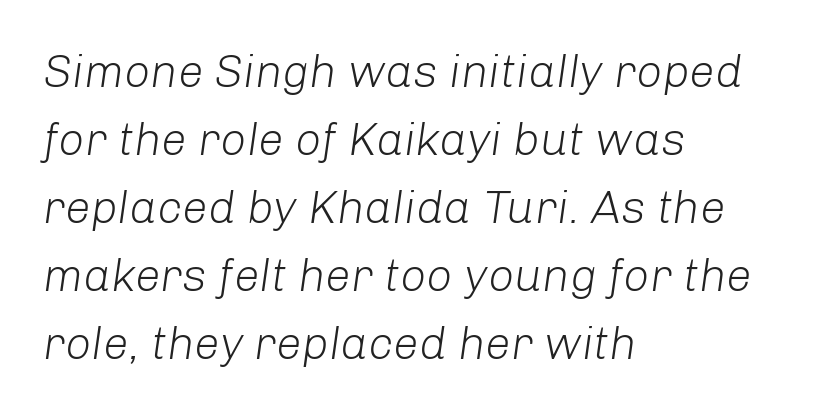
Q: Is the text bold? A: No.
Q: Is the text italic (slanted)? A: Yes, it leans right by about 8 degrees.
Q: Is the text underlined? A: No.
Q: How is the paragraph aligned? A: Left-aligned.
Q: Is the spacing between letters normal or unusually wide? A: Normal.
Q: Is the spacing between lines tight, normal or loose? A: Normal.
Q: Width (condensed, normal, or wide)? A: Normal.
Q: Stroke contrast? A: Low.
Q: x-height? A: Medium.
Q: Monospaced? A: No.
